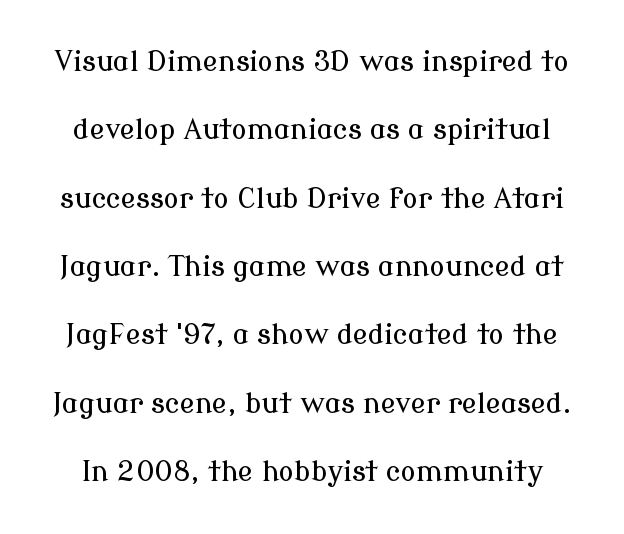
The area under the type is left untouched. The passage shown stacks its lines with a broad gap. Character widths vary here, with narrow letters taking less room than wide ones. Serif or sans? Serif — the stroke terminals have little feet. A roman cut, with each character standing at attention.
